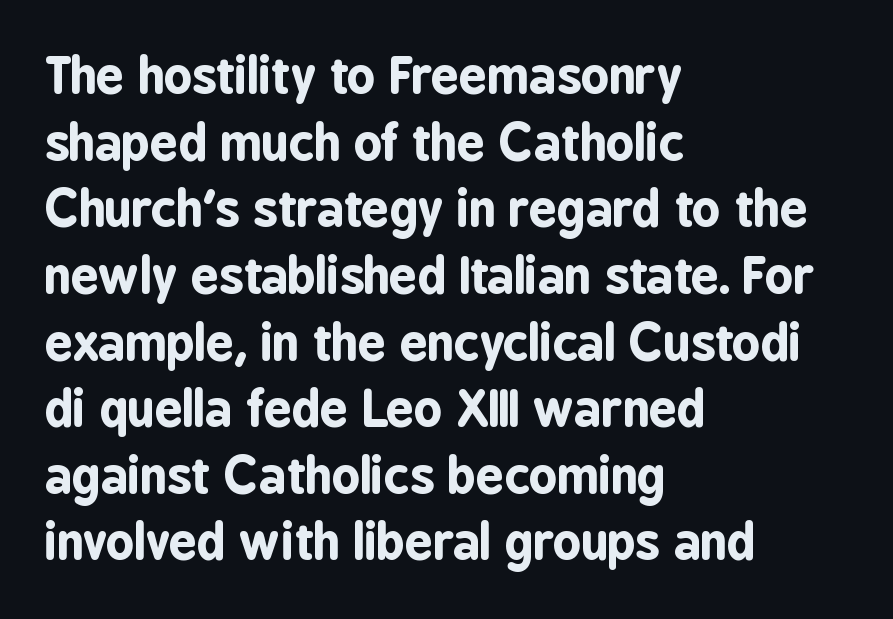
Does the lettering tilt? It doesn't — this is upright. The paragraph has a hard left edge and a soft right edge. Letters rest on an invisible, unmarked baseline. I'd call this a sans setting — the letters go barefoot.
